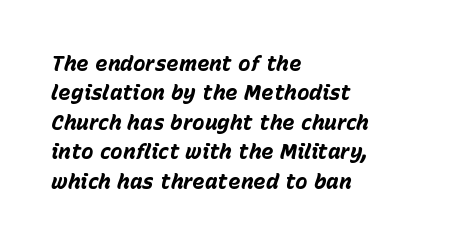
{"italic": "yes", "lean": "right", "slant_degrees": 15, "bold": "yes", "underline": "no", "align": "left", "line_spacing": "normal", "line_spacing_ratio": 1.4, "letter_spacing": "normal", "letter_spacing_em": 0.0, "glyph_px": 21}
